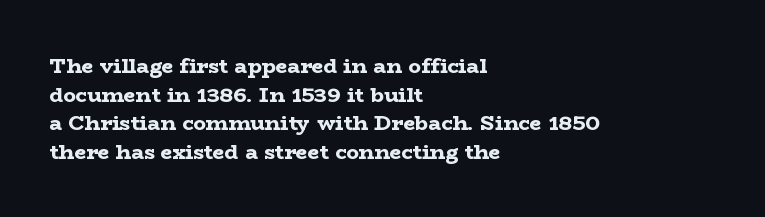
{"italic": "no", "bold": "yes", "underline": "no", "align": "left", "line_spacing": "normal", "line_spacing_ratio": 1.36, "letter_spacing": "normal", "letter_spacing_em": 0.0, "glyph_px": 21}
